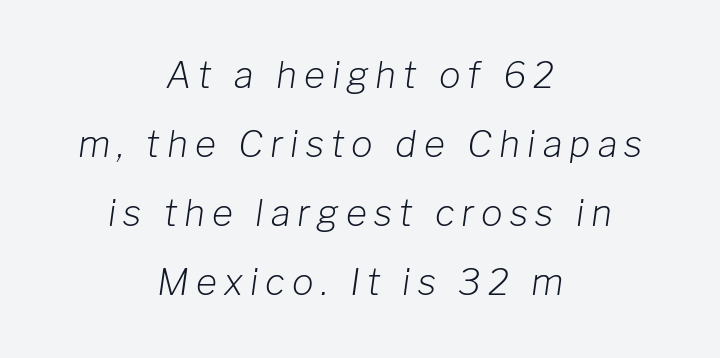
The face used here is rendered with a markedly widened letterfit. How would I describe the line gaps? Wide and relaxed. Heaviness? Minimal to ordinary, like unemphasized prose. Short and long lines alike share a common midpoint.
